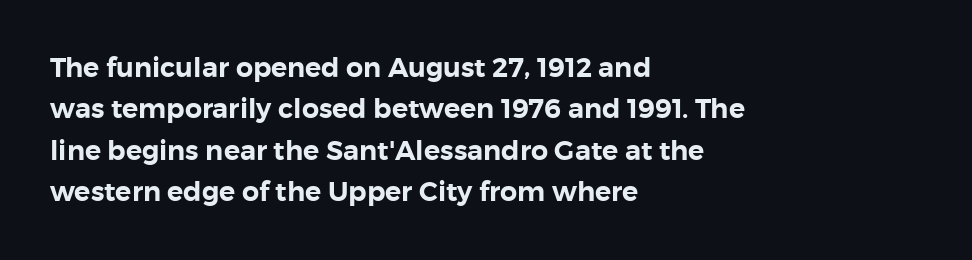
The image shows 27 px text type, upright; set left-aligned, normal line spacing (1.53x), normal letter spacing, not underlined.
